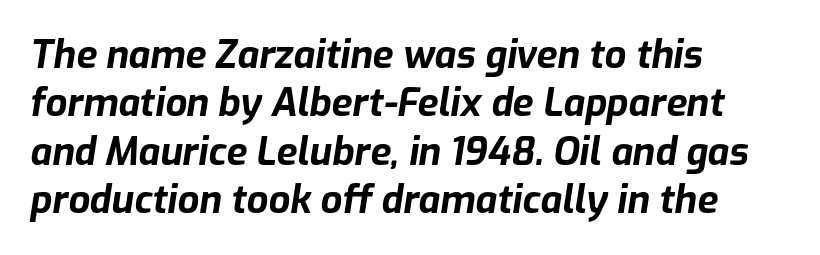
Q: Is the text bold? A: Yes.
Q: Is the text italic (slanted)? A: Yes, it leans right by about 9 degrees.
Q: Is the text underlined? A: No.
Q: How is the paragraph aligned? A: Left-aligned.
Q: Is the spacing between letters normal or unusually wide? A: Normal.
Q: Is the spacing between lines tight, normal or loose? A: Normal.
Q: Width (condensed, normal, or wide)? A: Normal.
Q: Stroke contrast? A: Low.
Q: x-height? A: Medium.
Q: Monospaced? A: No.
